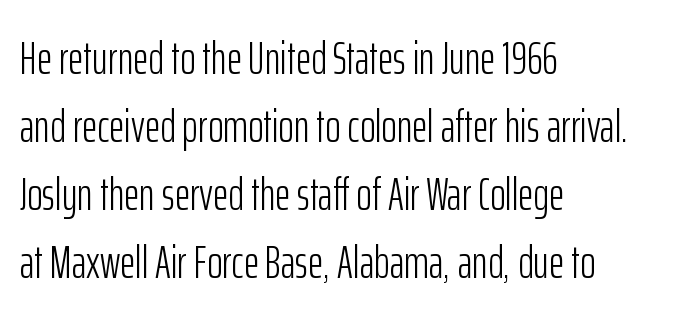
Q: Is the text bold? A: No.
Q: Is the text italic (slanted)? A: No, it is upright.
Q: Is the typeface a serif or a sans-serif typeface? A: Sans-serif.
Q: Is the text underlined? A: No.
Q: How is the paragraph aligned? A: Left-aligned.
Q: Is the spacing between letters normal or unusually wide? A: Normal.
Q: Is the spacing between lines tight, normal or loose? A: Normal.
Q: Width (condensed, normal, or wide)? A: Condensed.
Q: Stroke contrast? A: Low.
Q: x-height? A: Medium.
Q: Monospaced? A: No.
